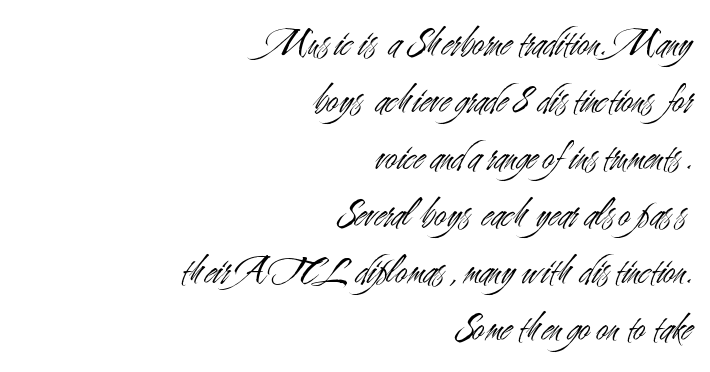
Q: Is the text bold? A: No.
Q: Is the text italic (slanted)? A: Yes.
Q: Is the typeface a serif or a sans-serif typeface? A: Sans-serif.
Q: Is the text underlined? A: No.
Q: How is the paragraph aligned? A: Right-aligned.
Q: Is the spacing between letters normal or unusually wide? A: Normal.
Q: Is the spacing between lines tight, normal or loose? A: Normal.
Q: Width (condensed, normal, or wide)? A: Condensed.
Q: Stroke contrast? A: Medium.
Q: x-height? A: Small.
Q: Monospaced? A: No.
